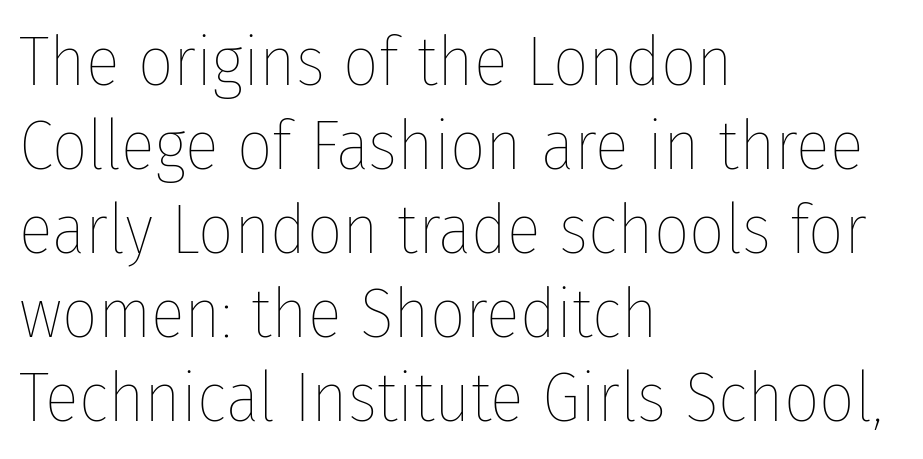
The image shows 70 px thin, condensed type, upright; set left-aligned, line spacing 1.2x, normal letter spacing, not underlined; low stroke contrast and a medium x-height.
